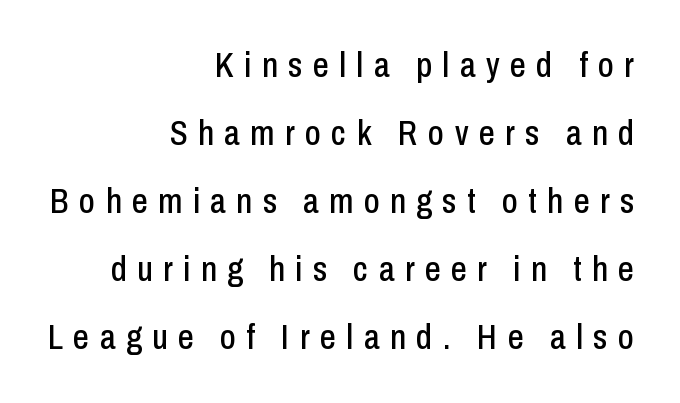
Q: Is the text italic (slanted)? A: No, it is upright.
Q: Is the typeface a serif or a sans-serif typeface? A: Sans-serif.
Q: Is the text underlined? A: No.
Q: How is the paragraph aligned? A: Right-aligned.
Q: Is the spacing between letters normal or unusually wide? A: Unusually wide.
Q: Is the spacing between lines tight, normal or loose? A: Loose.
Q: Width (condensed, normal, or wide)? A: Condensed.
Q: Stroke contrast? A: Low.
Q: x-height? A: Medium.
Q: Monospaced? A: No.
